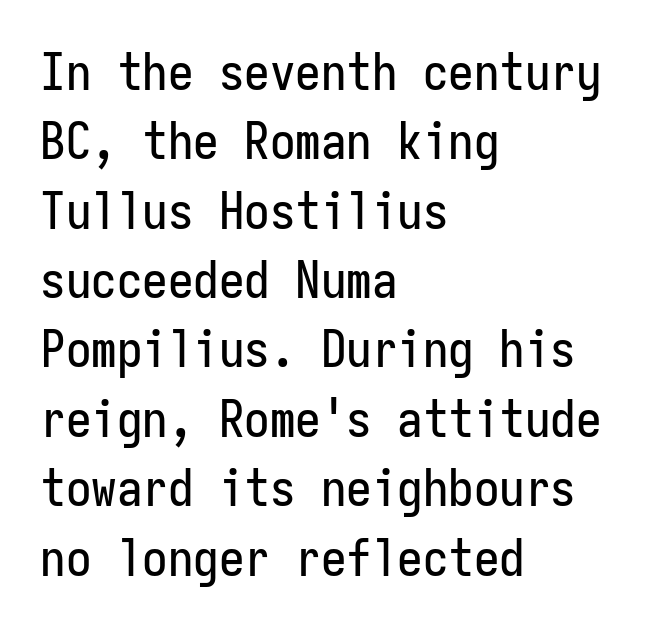
{"serif": "no", "italic": "no", "width": "condensed", "stroke_contrast": "low", "x_height": "medium", "monospaced": "yes", "underline": "no", "align": "left", "line_spacing": "normal", "line_spacing_ratio": 1.36, "letter_spacing": "normal", "letter_spacing_em": 0.0, "glyph_px": 51}
